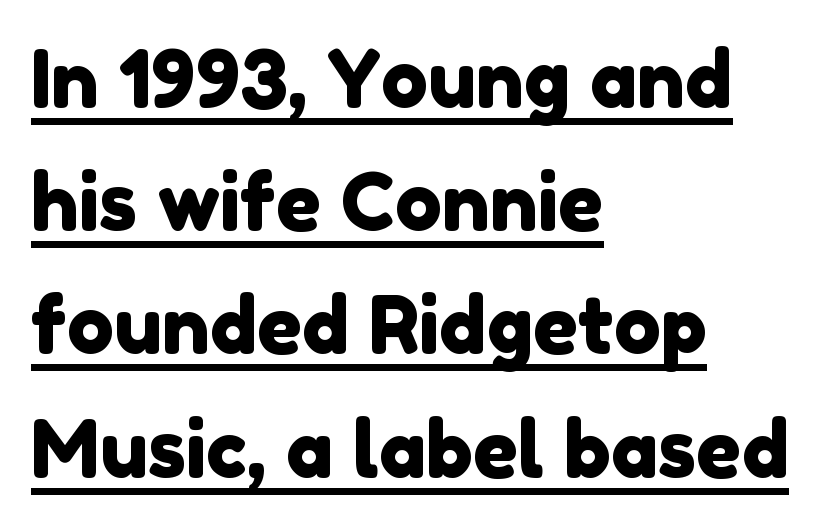
Character widths vary here, with narrow letters taking less room than wide ones. The lines sit at an ordinary, default distance from one another. What decoration does the sample have? An underline. Look at the tracking — it's just the regular setting, nothing added. This is sans-serif lettering, the kind often seen on screens and signage. Horizontal alignment here is leftward, the default for most running prose.
